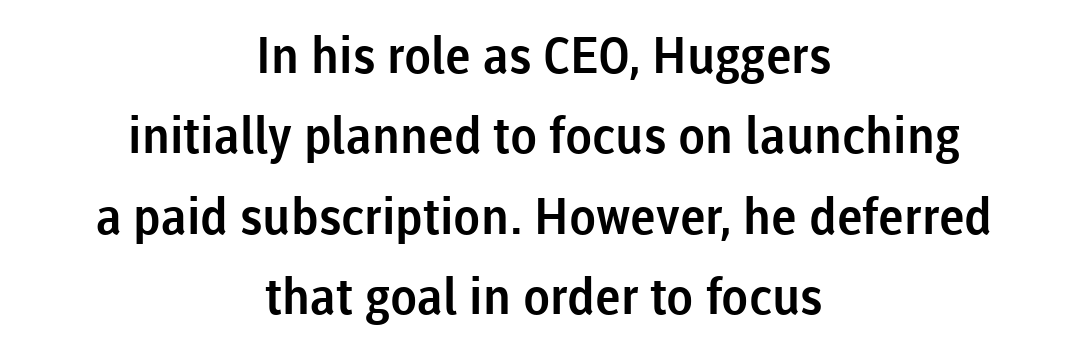
The image shows 50 px sans-serif type, upright; set centered, normal line spacing (1.61x), normal letter spacing, not underlined; low stroke contrast and a medium x-height.
